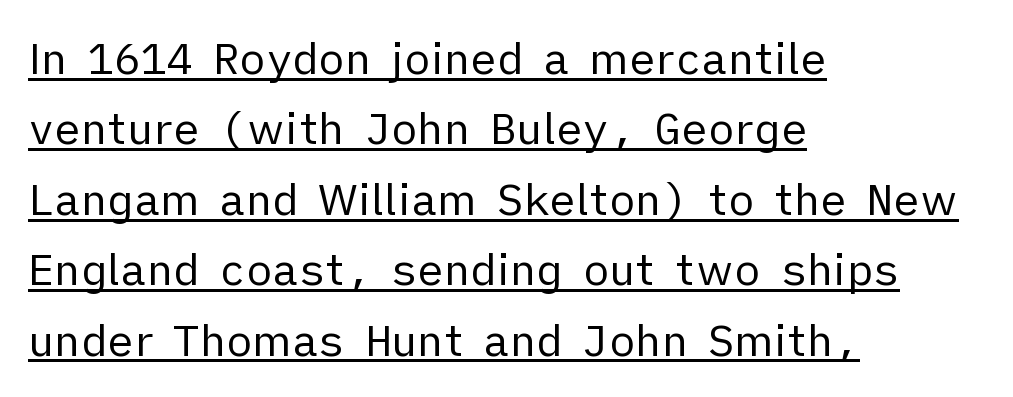
{"serif": "no", "italic": "no", "bold": "no", "weight": "regular", "width": "normal", "stroke_contrast": "low", "x_height": "medium", "monospaced": "no", "underline": "yes", "align": "left", "line_spacing": "normal", "line_spacing_ratio": 1.6, "letter_spacing": "normal", "letter_spacing_em": 0.0, "glyph_px": 44}
